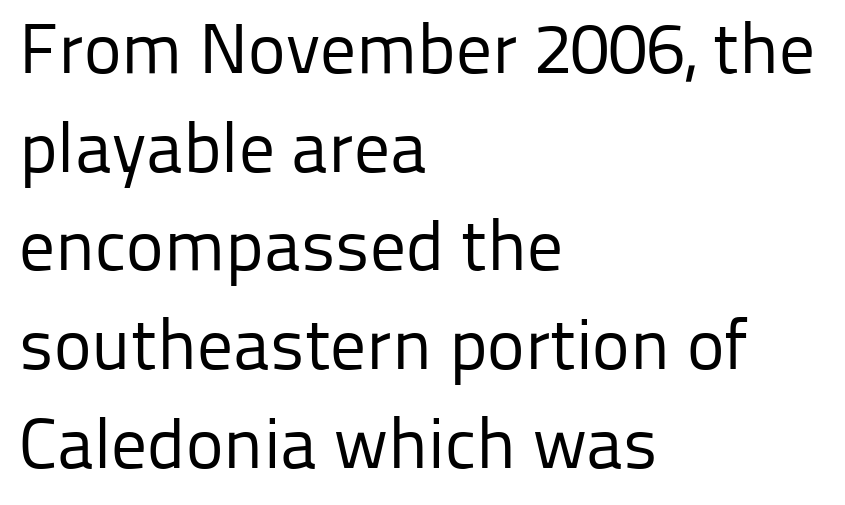
Q: Is the text bold? A: No.
Q: Is the text italic (slanted)? A: No, it is upright.
Q: Is the typeface a serif or a sans-serif typeface? A: Sans-serif.
Q: Is the text underlined? A: No.
Q: How is the paragraph aligned? A: Left-aligned.
Q: Is the spacing between letters normal or unusually wide? A: Normal.
Q: Is the spacing between lines tight, normal or loose? A: Normal.
Q: Width (condensed, normal, or wide)? A: Normal.
Q: Stroke contrast? A: Low.
Q: x-height? A: Medium.
Q: Monospaced? A: No.
